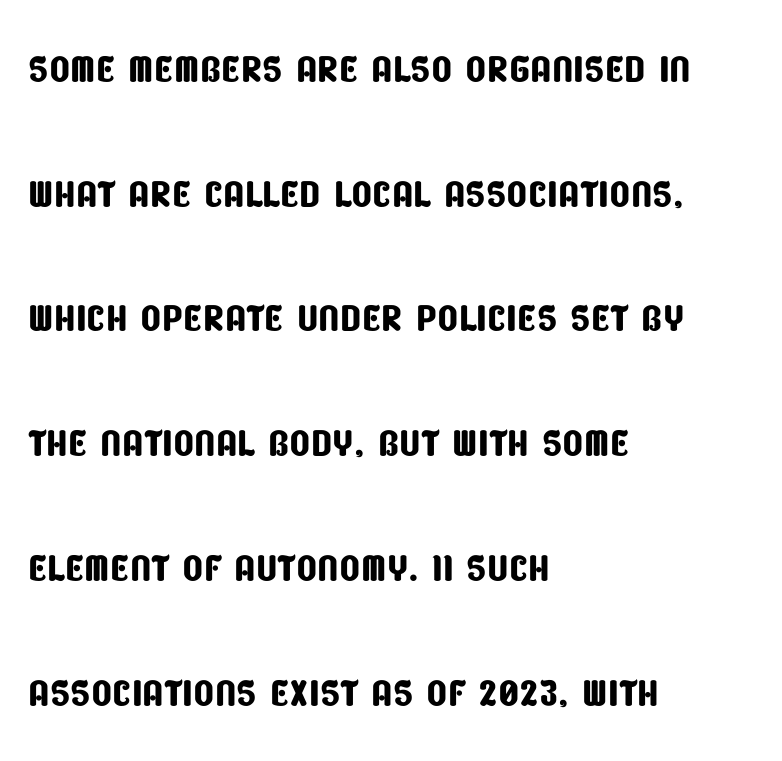
Q: Is the typeface a serif or a sans-serif typeface? A: Sans-serif.
Q: Is the text underlined? A: No.
Q: How is the paragraph aligned? A: Left-aligned.
Q: Is the spacing between letters normal or unusually wide? A: Normal.
Q: Is the spacing between lines tight, normal or loose? A: Loose.
Q: Width (condensed, normal, or wide)? A: Condensed.
Q: Stroke contrast? A: Low.
Q: x-height? A: Large.
Q: Monospaced? A: No.
